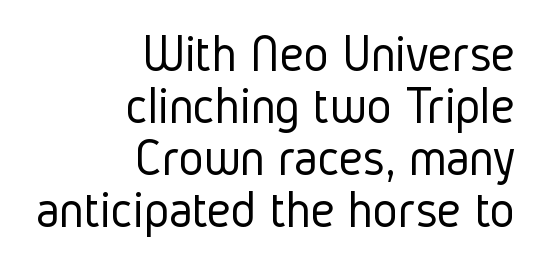
The image shows 53 px light, condensed sans-serif type, upright; set right-aligned, tight line spacing (0.98x), normal letter spacing, not underlined; low stroke contrast and a medium x-height.
